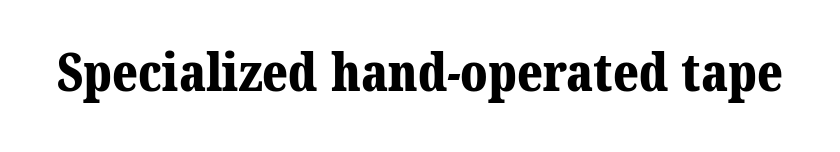
Looks like regular typesetting: each glyph gets only the width it needs. Descenders hang freely into open space. Set as a true bold cut, around the 700 mark. The font family rendered here belongs to the serif group. What stands out about the letter spacing? Nothing — it is the standard amount.
